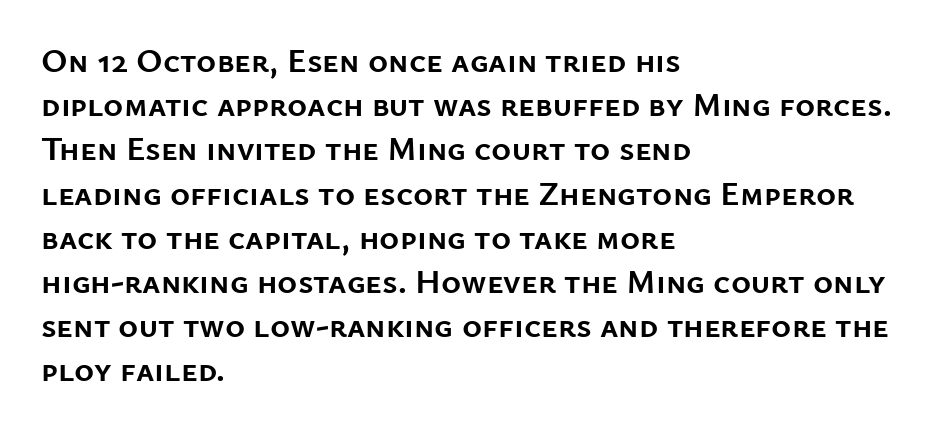
Q: Is the text bold? A: Yes.
Q: Is the text italic (slanted)? A: No, it is upright.
Q: Is the typeface a serif or a sans-serif typeface? A: Sans-serif.
Q: Is the text underlined? A: No.
Q: How is the paragraph aligned? A: Left-aligned.
Q: Is the spacing between letters normal or unusually wide? A: Normal.
Q: Is the spacing between lines tight, normal or loose? A: Normal.
Q: Width (condensed, normal, or wide)? A: Normal.
Q: Stroke contrast? A: Low.
Q: x-height? A: Medium.
Q: Monospaced? A: No.
